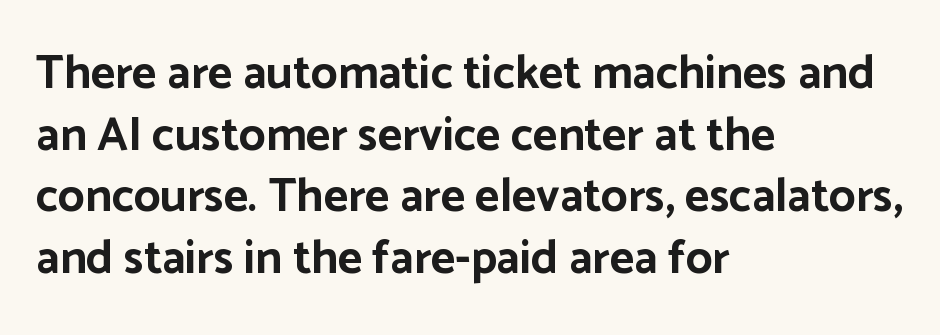
{"serif": "no", "italic": "no", "bold": "yes", "weight": "bold", "width": "normal", "stroke_contrast": "low", "x_height": "medium", "monospaced": "no", "underline": "no", "align": "left", "line_spacing": "normal", "line_spacing_ratio": 1.31, "letter_spacing": "normal", "letter_spacing_em": 0.0, "glyph_px": 47}
